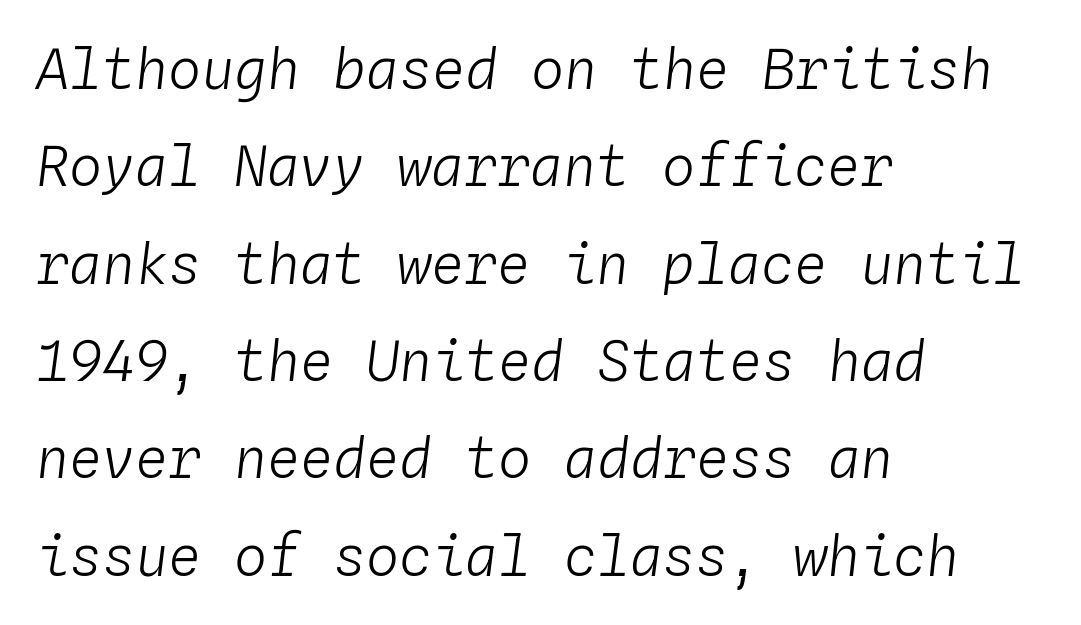
Students, note that the glyphs here touch the page at normal intervals. Is the type slanted? Yes — the strokes lean at a clear angle. Spacing verdict: monospaced, one width for all characters. The characters are drawn with everyday or finer stroke widths. One-word summary of the alignment: left.
